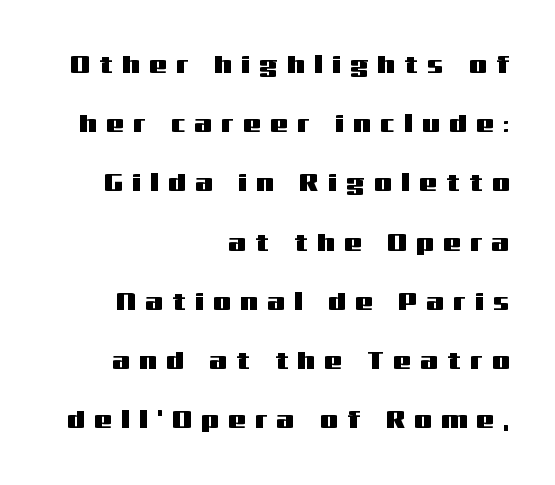
The rendering anchors every line to the right-hand side. Quick note: underline off. You could only call the tracking loose — the letters float apart. This sample uses an upright cut, with every glyph sitting square on the baseline. The rendering uses a large line-height, opening up the rows.
